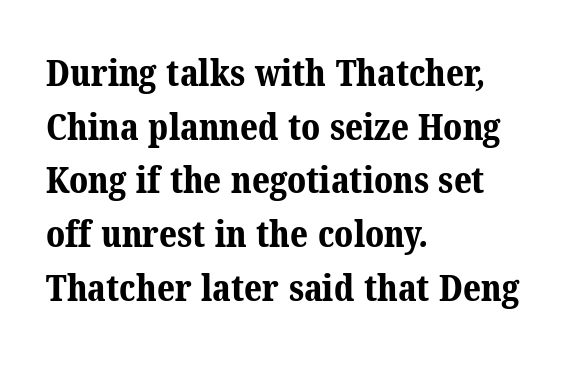
The gap between lines stays unmarked. Are there feet on the stems? There are — it's a serif. Notice how thick the strokes are: this is what a full bold looks like. There is no visible air inserted between adjacent glyphs. Leading: standard. Note the varied advance widths — an 'i' is clearly narrower than an 'm'.
